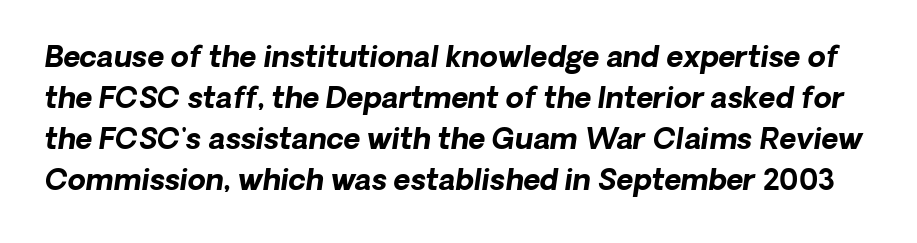
{"serif": "no", "bold": "yes", "weight": "bold", "width": "normal", "stroke_contrast": "low", "x_height": "medium", "monospaced": "no", "underline": "no", "line_spacing": "normal", "line_spacing_ratio": 1.41, "letter_spacing": "normal", "letter_spacing_em": 0.0, "glyph_px": 29}
